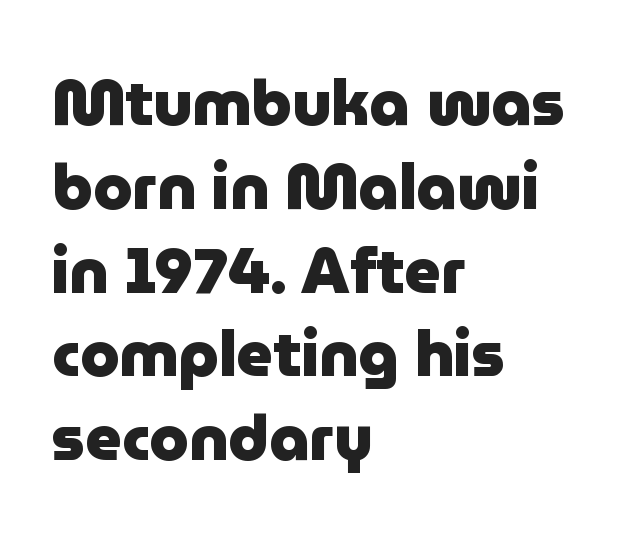
The image shows 63 px heavy sans-serif type, upright; set left-aligned, normal line spacing (1.33x), normal letter spacing, not underlined; low stroke contrast and a medium x-height.
